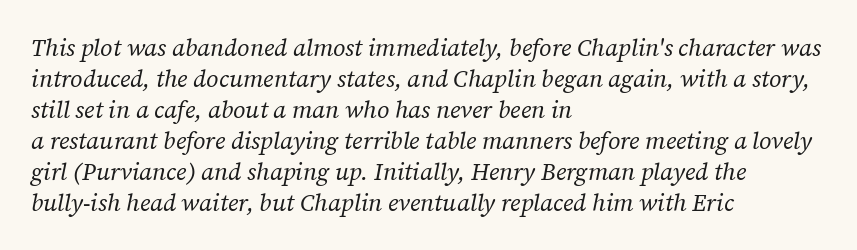
Quick note: interline space is typical. The tracking reads as untouched default to a designer's eye. Words float on clear page, feet unadorned. Looking at the ascenders, they clearly lean.
